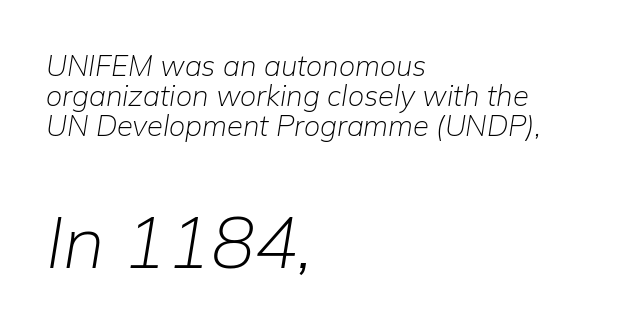
The image shows 73 px light type, italic (leaning right); set left-aligned, tight line spacing (1.03x), normal letter spacing, not underlined; the second (bottom) block is 2.52x larger; low stroke contrast and a medium x-height.
